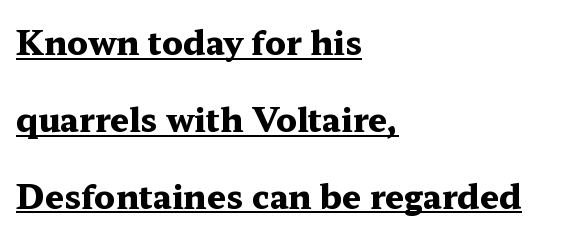
Which margin do the lines hug? The left one — the right edge is uneven. Typographically, this falls in the serif category. Is there an underline? Yes — a line sits under the letters. The designer dialed line spacing up above the default.
